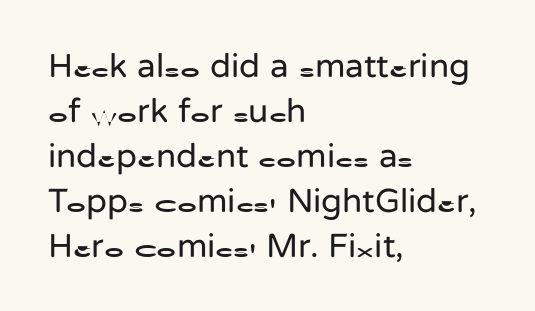
The image shows 34 px regular-weight sans-serif type, upright; set left-aligned, normal line spacing (1.32x), normal letter spacing, not underlined; low stroke contrast and a medium x-height.
